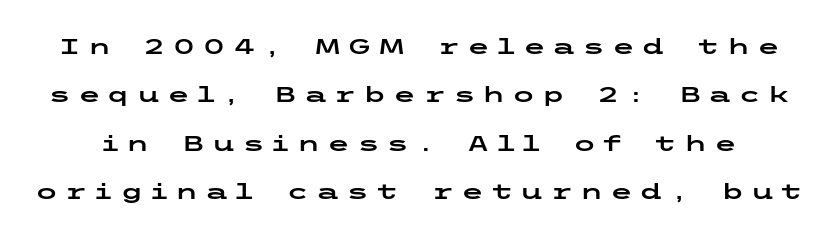
{"italic": "no", "underline": "no", "line_spacing": "loose", "line_spacing_ratio": 2.3, "letter_spacing": "wide", "letter_spacing_em": 0.32, "glyph_px": 21}
